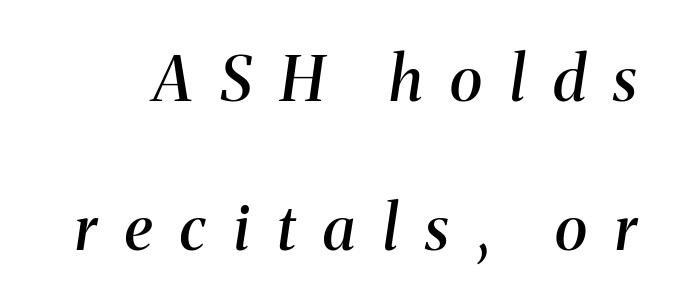
{"serif": "yes", "italic": "yes", "lean": "right", "slant_degrees": 8, "bold": "semi", "weight": "semibold", "width": "normal", "stroke_contrast": "medium", "x_height": "medium", "monospaced": "no", "underline": "no", "line_spacing": "loose", "line_spacing_ratio": 2.4, "letter_spacing": "wide", "letter_spacing_em": 0.45, "glyph_px": 62}
